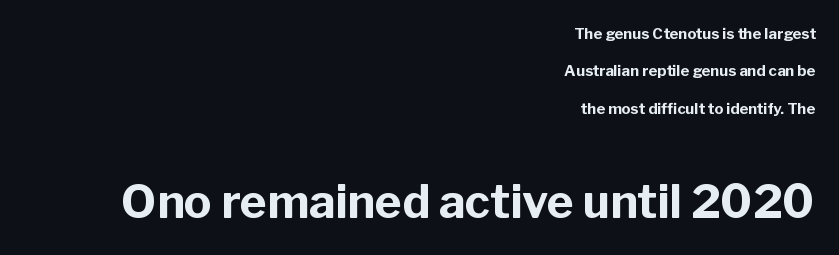
{"serif": "no", "italic": "no", "bold": "yes", "weight": "bold", "width": "normal", "stroke_contrast": "low", "x_height": "medium", "monospaced": "no", "underline": "no", "align": "right", "line_spacing": "loose", "line_spacing_ratio": 2.5, "letter_spacing": "normal", "letter_spacing_em": 0.0, "larger_block": "second", "size_ratio": 3.07, "glyph_px": 46}
